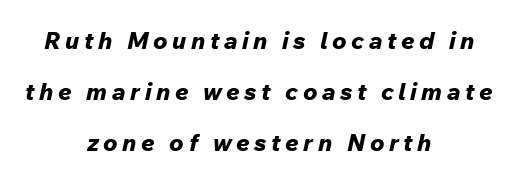
{"italic": "yes", "lean": "right", "slant_degrees": 12, "bold": "yes", "underline": "no", "align": "center", "line_spacing": "loose", "line_spacing_ratio": 2.12, "glyph_px": 24}
